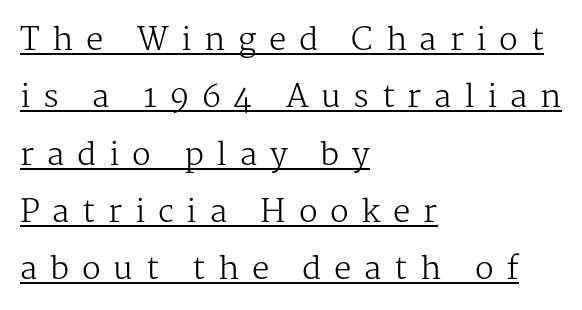
{"serif": "yes", "italic": "no", "bold": "no", "weight": "regular", "width": "normal", "stroke_contrast": "medium", "x_height": "medium", "monospaced": "no", "underline": "yes", "align": "left", "line_spacing_ratio": 1.85, "letter_spacing": "wide", "letter_spacing_em": 0.41, "glyph_px": 31}
